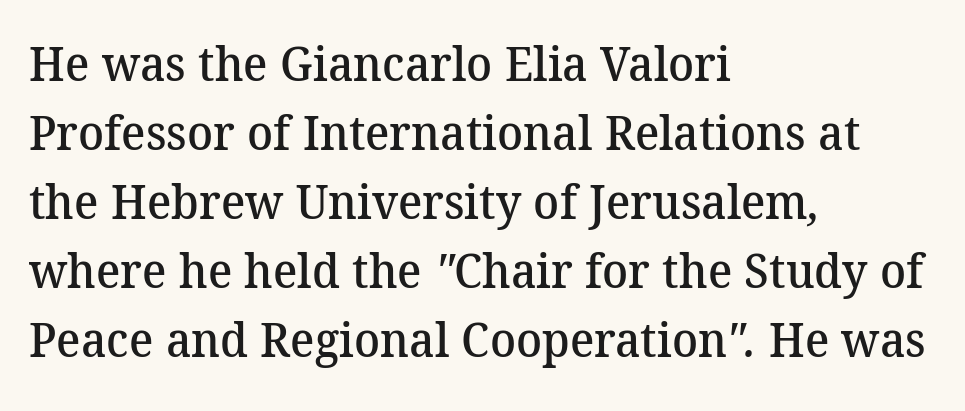
The image shows 48 px semibold serif type; set left-aligned, normal line spacing (1.44x), normal letter spacing, not underlined; medium stroke contrast and a medium x-height.
